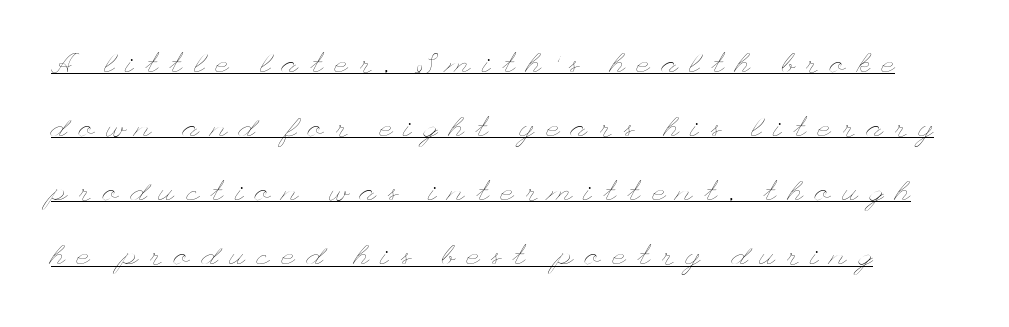
{"bold": "no", "weight": "thin", "width": "wide", "stroke_contrast": "low", "x_height": "small", "underline": "yes", "line_spacing": "loose", "line_spacing_ratio": 2.29, "letter_spacing": "wide", "letter_spacing_em": 0.43, "glyph_px": 28}
